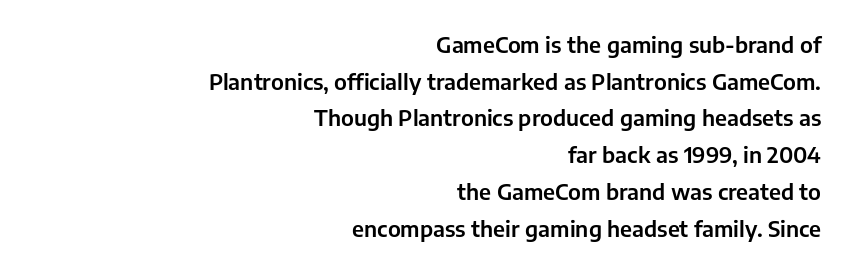
The image shows 22 px text type, upright; set right-aligned, normal line spacing (1.67x), normal letter spacing, not underlined.
